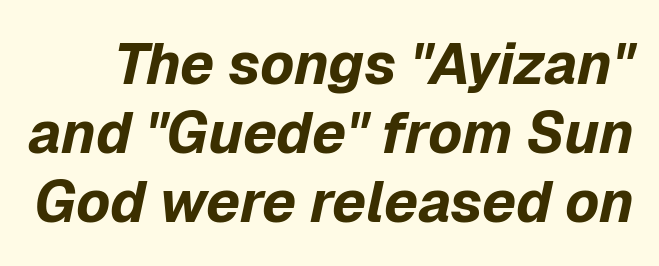
Q: Is the text bold? A: Yes.
Q: Is the text italic (slanted)? A: Yes, it leans right by about 12 degrees.
Q: Is the text underlined? A: No.
Q: Is the spacing between letters normal or unusually wide? A: Normal.
Q: Width (condensed, normal, or wide)? A: Normal.
Q: Stroke contrast? A: Low.
Q: x-height? A: Medium.
Q: Monospaced? A: No.
